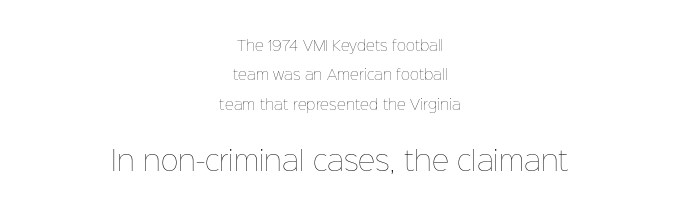
The image shows 27 px text type, upright; set centered, loose line spacing (2.1x), normal letter spacing, not underlined; the second (bottom) block is 1.93x larger.
